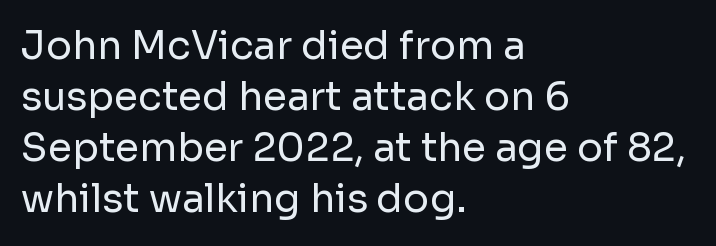
{"serif": "no", "italic": "no", "bold": "no", "weight": "regular", "width": "normal", "stroke_contrast": "low", "x_height": "medium", "monospaced": "no", "underline": "no", "align": "left", "line_spacing": "normal", "line_spacing_ratio": 1.31, "letter_spacing": "normal", "letter_spacing_em": 0.0, "glyph_px": 39}
